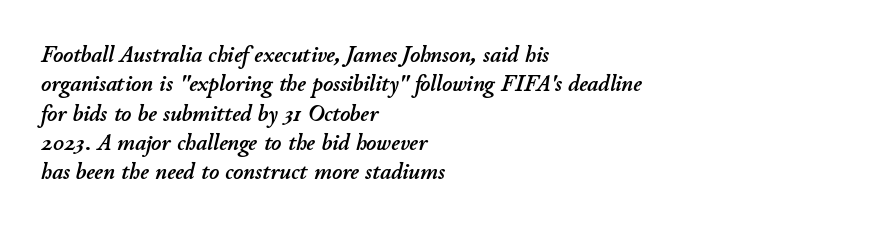
Each line starts at the same left margin while the right side varies. These lines keep a tight, regular rhythm from letter to letter. Would a proofreader flag this as italicized? Yes. Has an underline been added? It has not.
